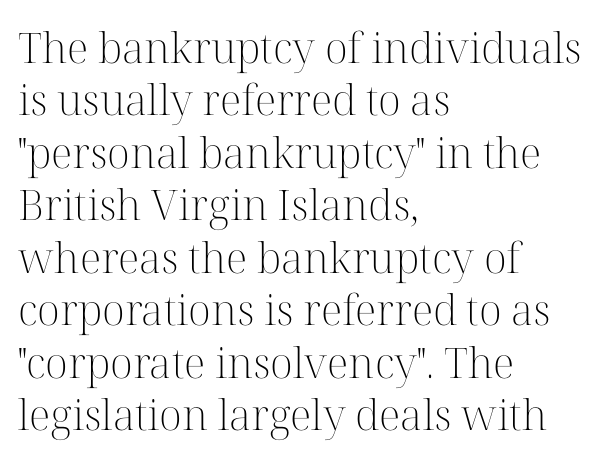
Q: Is the text bold? A: No.
Q: Is the text italic (slanted)? A: No, it is upright.
Q: Is the typeface a serif or a sans-serif typeface? A: Serif.
Q: Is the text underlined? A: No.
Q: How is the paragraph aligned? A: Left-aligned.
Q: Is the spacing between letters normal or unusually wide? A: Normal.
Q: Is the spacing between lines tight, normal or loose? A: Normal.
Q: Width (condensed, normal, or wide)? A: Normal.
Q: Stroke contrast? A: High.
Q: x-height? A: Medium.
Q: Monospaced? A: No.
